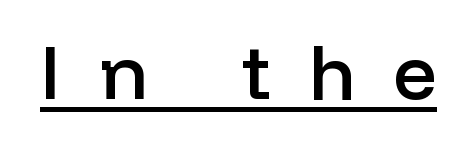
{"serif": "no", "italic": "no", "bold": "semi", "weight": "semibold", "width": "normal", "stroke_contrast": "low", "x_height": "medium", "monospaced": "no", "underline": "yes", "letter_spacing": "wide", "letter_spacing_em": 0.5, "glyph_px": 76}
